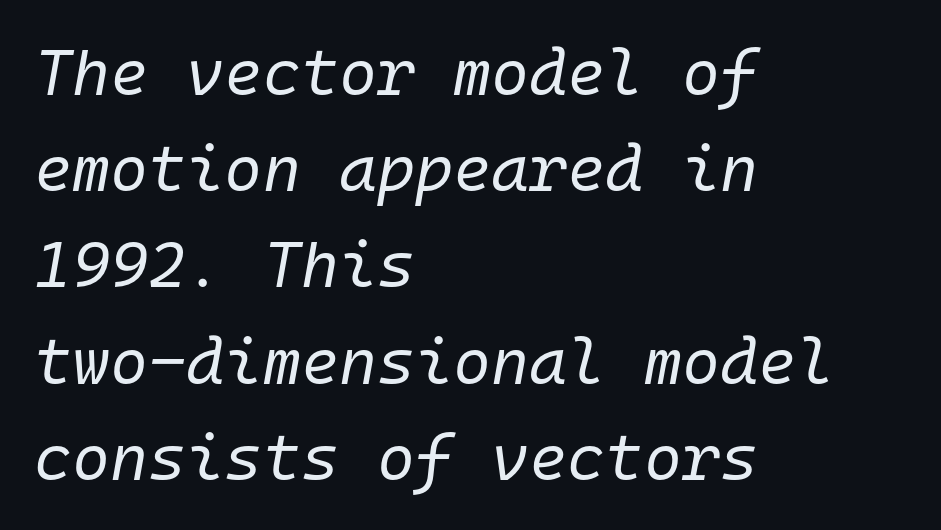
Q: Is the text bold? A: No.
Q: Is the text italic (slanted)? A: Yes, it leans right by about 10 degrees.
Q: Is the text underlined? A: No.
Q: How is the paragraph aligned? A: Left-aligned.
Q: Is the spacing between letters normal or unusually wide? A: Normal.
Q: Is the spacing between lines tight, normal or loose? A: Normal.
Q: Width (condensed, normal, or wide)? A: Normal.
Q: Stroke contrast? A: Low.
Q: x-height? A: Medium.
Q: Monospaced? A: Yes.
